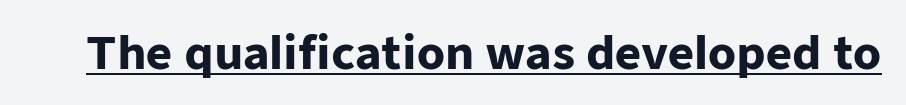
Q: Is the text bold? A: Yes.
Q: Is the text italic (slanted)? A: No, it is upright.
Q: Is the typeface a serif or a sans-serif typeface? A: Sans-serif.
Q: Is the text underlined? A: Yes.
Q: Is the spacing between letters normal or unusually wide? A: Normal.
Q: Width (condensed, normal, or wide)? A: Normal.
Q: Stroke contrast? A: Low.
Q: x-height? A: Medium.
Q: Monospaced? A: No.
